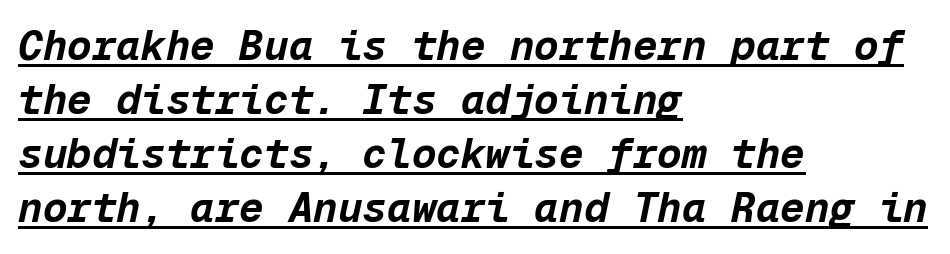
{"italic": "yes", "lean": "right", "slant_degrees": 12, "bold": "yes", "weight": "bold", "width": "normal", "stroke_contrast": "low", "x_height": "medium", "monospaced": "yes", "underline": "yes", "align": "left", "line_spacing": "normal", "line_spacing_ratio": 1.32, "letter_spacing": "normal", "letter_spacing_em": 0.0, "glyph_px": 41}
